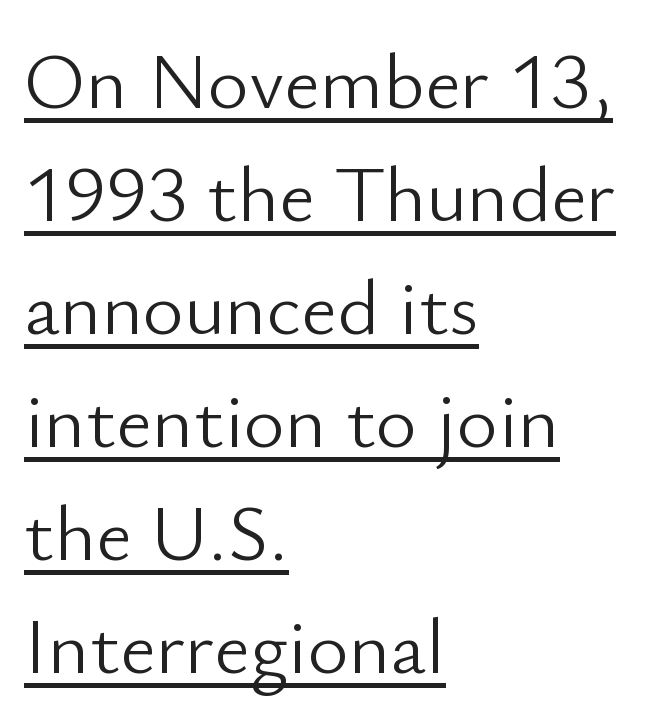
Q: Is the text bold? A: No.
Q: Is the text italic (slanted)? A: No, it is upright.
Q: Is the typeface a serif or a sans-serif typeface? A: Sans-serif.
Q: Is the text underlined? A: Yes.
Q: How is the paragraph aligned? A: Left-aligned.
Q: Is the spacing between letters normal or unusually wide? A: Normal.
Q: Is the spacing between lines tight, normal or loose? A: Normal.
Q: Width (condensed, normal, or wide)? A: Normal.
Q: Stroke contrast? A: Low.
Q: x-height? A: Small.
Q: Monospaced? A: No.
